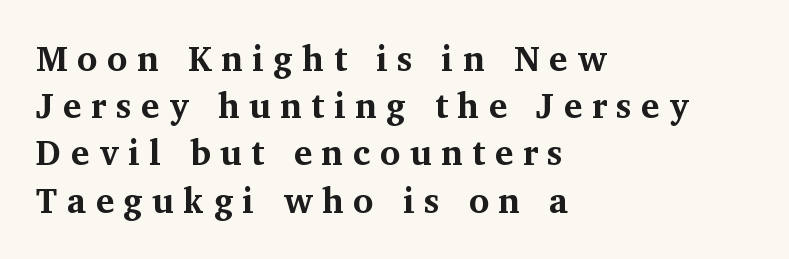
Does extra space separate the letters? Yes, quite a lot of it. The rendering uses a moderate line-height, typical for paragraphs. A classic flush-left, rag-right setting is used for this passage. Descender tails drop into unmarked territory. Is the type bold? Yes — the strokes are clearly thick and heavy. You could not count columns in this text — the font is proportionally spaced.
